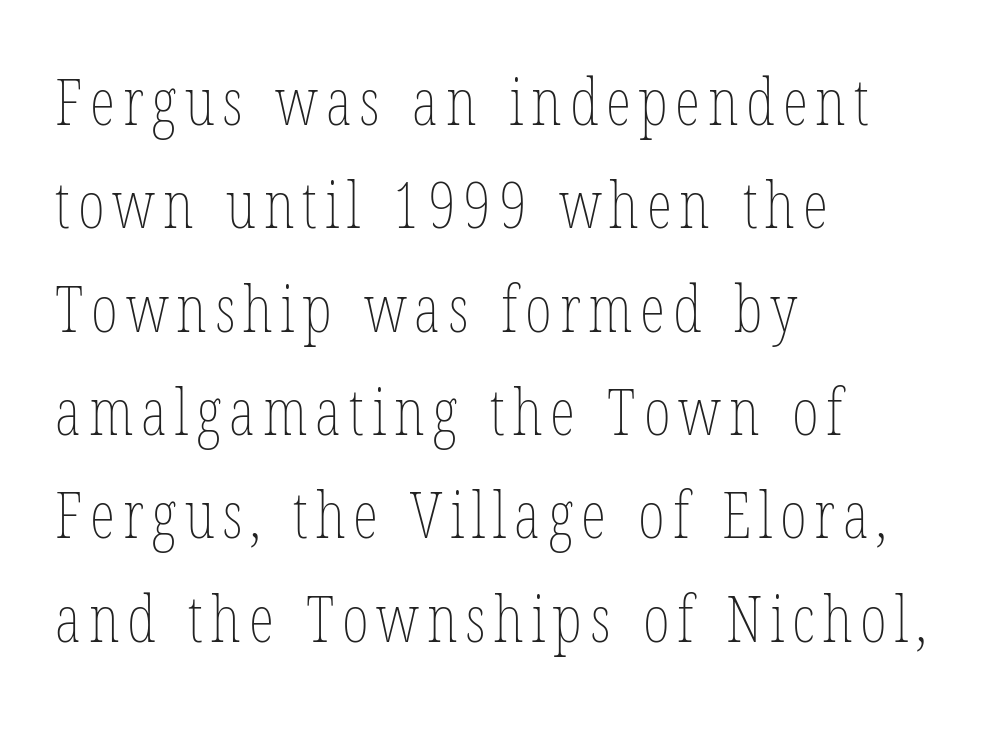
{"italic": "no", "bold": "no", "weight": "thin", "width": "condensed", "stroke_contrast": "low", "x_height": "medium", "monospaced": "no", "underline": "no", "align": "left", "line_spacing": "normal", "line_spacing_ratio": 1.59, "glyph_px": 65}
